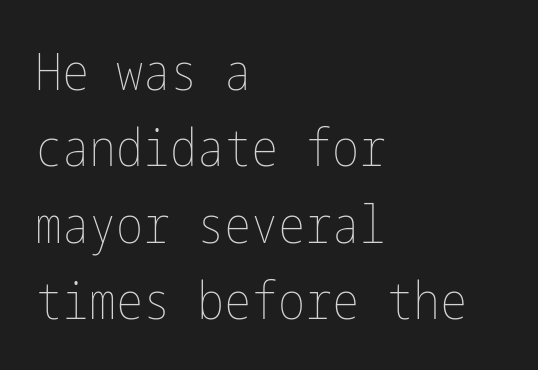
The image shows 51 px thin, condensed type, upright; set left-aligned, normal line spacing (1.5x), normal letter spacing, not underlined; low stroke contrast and a medium x-height.
